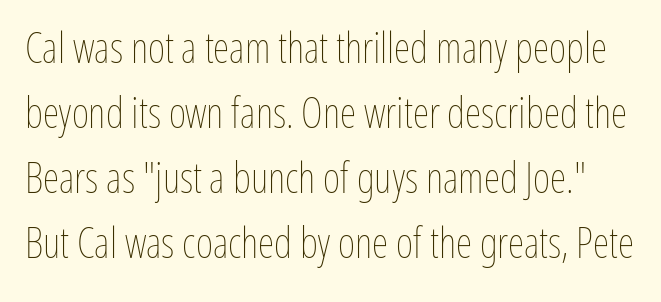
The image shows 42 px thin, condensed type, upright; set normal line spacing (1.55x), normal letter spacing, not underlined; low stroke contrast and a medium x-height.
